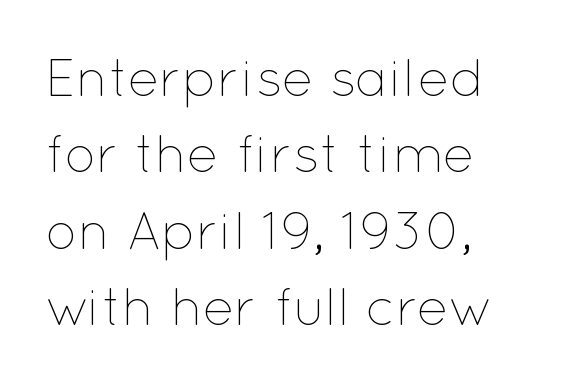
Q: Is the text bold? A: No.
Q: Is the text italic (slanted)? A: No, it is upright.
Q: Is the text underlined? A: No.
Q: How is the paragraph aligned? A: Left-aligned.
Q: Is the spacing between letters normal or unusually wide? A: Normal.
Q: Is the spacing between lines tight, normal or loose? A: Normal.
Q: Width (condensed, normal, or wide)? A: Normal.
Q: Stroke contrast? A: Low.
Q: x-height? A: Medium.
Q: Monospaced? A: No.
